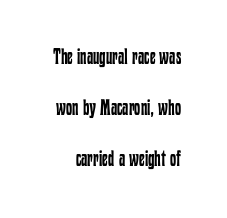
The image shows 22 px text type, upright; set loose line spacing (2.32x), normal letter spacing, not underlined.
